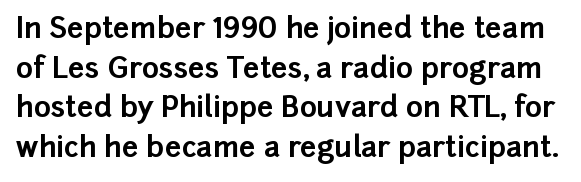
Compared with typical body copy, the letter spacing here is the same. Plenty of ink on the page — the face is bold. The rendering shows plain stroke endings on the letterforms — a sans-serif design. The designer left line spacing at the default. Does the lettering tilt? It doesn't — this is upright.
